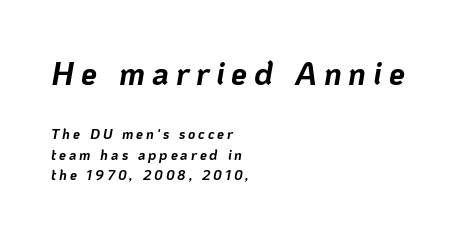
The image shows 32 px bold type, italic (leaning right); set left-aligned, normal line spacing (1.48x), unusually wide letter spacing (+0.21 em), not underlined; the first (top) block is 2.29x larger; low stroke contrast and a medium x-height.
